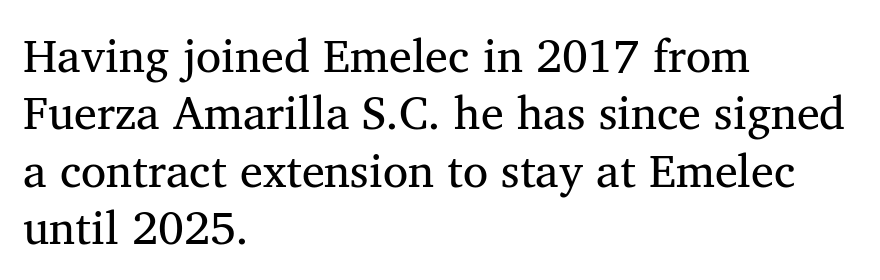
The image shows 46 px regular-weight serif type, upright; set left-aligned, normal line spacing (1.25x), normal letter spacing, not underlined; medium stroke contrast and a medium x-height.
